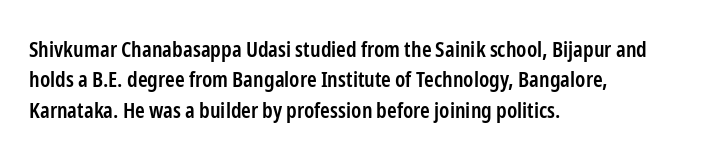
Q: Is the text bold? A: Semi-bold.
Q: Is the text italic (slanted)? A: No, it is upright.
Q: Is the text underlined? A: No.
Q: How is the paragraph aligned? A: Left-aligned.
Q: Is the spacing between letters normal or unusually wide? A: Normal.
Q: Is the spacing between lines tight, normal or loose? A: Normal.
